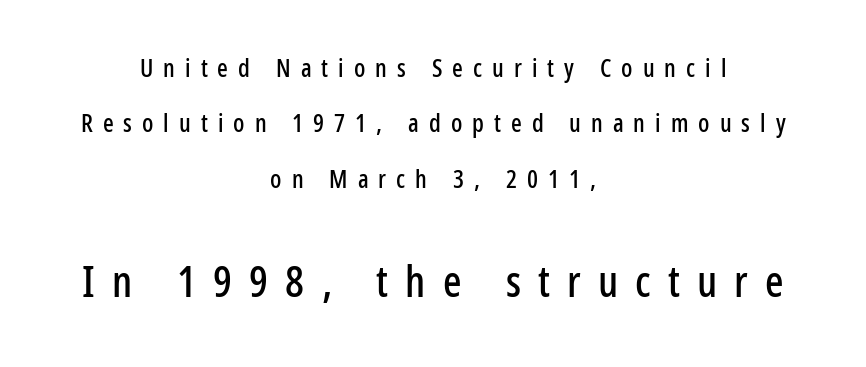
The image shows 43 px condensed sans-serif type, upright; set centered, loose line spacing (2.22x), unusually wide letter spacing (+0.4 em), not underlined; the second (bottom) block is 1.72x larger; low stroke contrast and a medium x-height.
